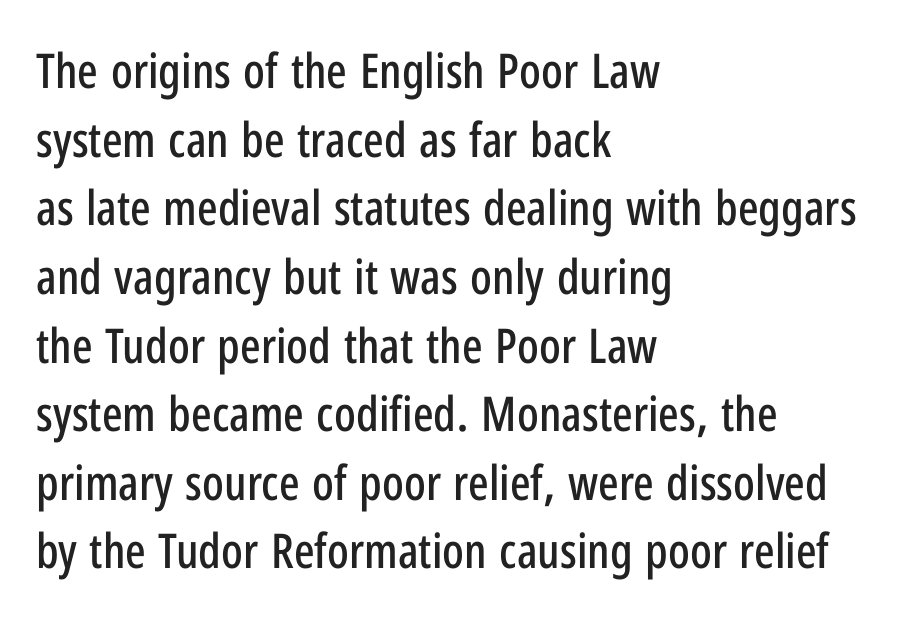
{"serif": "no", "italic": "no", "width": "condensed", "stroke_contrast": "low", "x_height": "medium", "monospaced": "no", "underline": "no", "align": "left", "line_spacing": "normal", "line_spacing_ratio": 1.43, "letter_spacing": "normal", "letter_spacing_em": 0.0, "glyph_px": 48}
